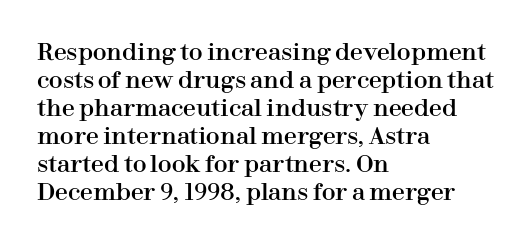
The image shows 23 px text type, upright; set left-aligned, line spacing 1.22x, normal letter spacing, not underlined.
